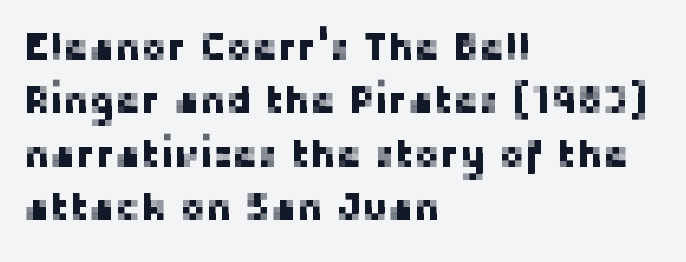
Rows of type keep a routine distance in the vertical direction. The paragraph has a hard left edge and a soft right edge. Classification — sans serif. Upright lettering throughout. Each letter keeps its own natural width here, so spacing adapts to shape.
